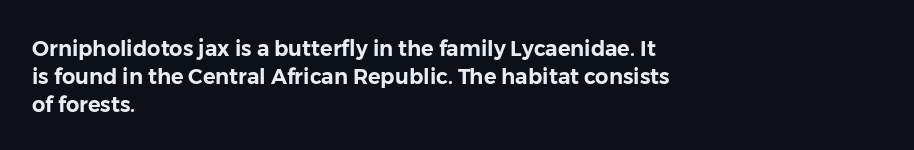
The image shows 21 px text type, upright; set left-aligned, normal line spacing (1.33x), normal letter spacing, not underlined.
